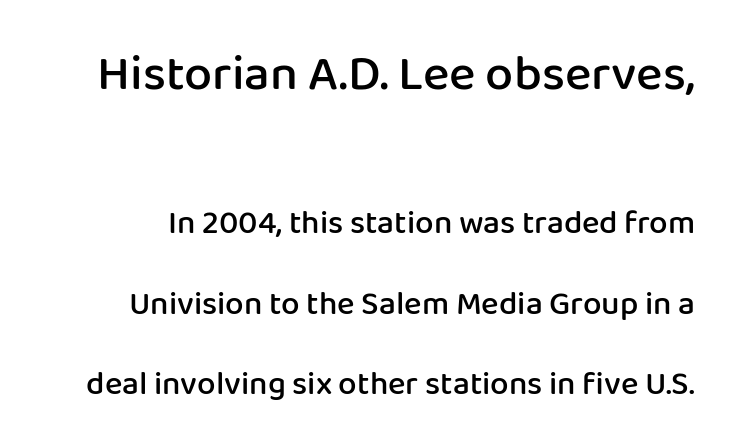
The image shows 50 px semibold sans-serif type, upright; set loose line spacing (2.44x), normal letter spacing, not underlined; the first (top) block is 1.52x larger; low stroke contrast and a medium x-height.
